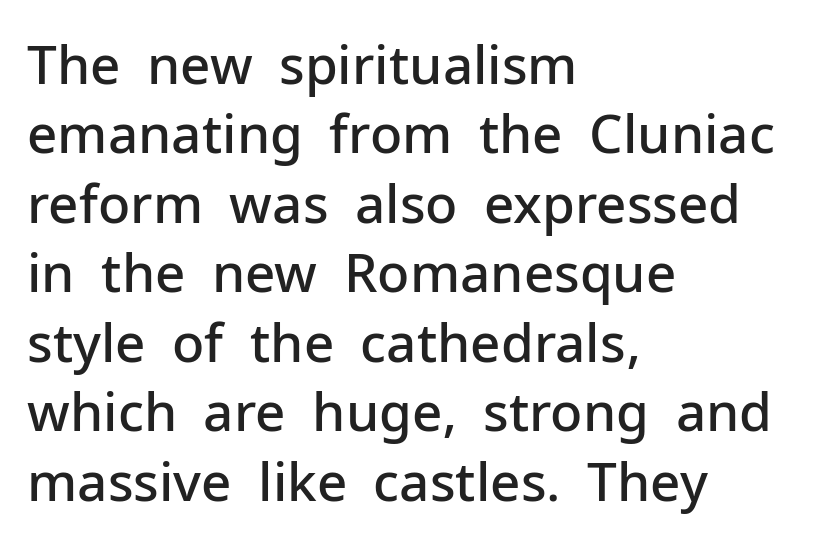
The typesetter chose a ragged-right arrangement here. Look at the bottom of the vertical strokes: they stop flat, with no serifs. Line spacing here is normal. Every letter is mildly thick-stroked: semibold rather than bold. Think of a printed novel: that variable character pitch is what you see here. The letters sit at their default tracking, neither squeezed nor spread.
